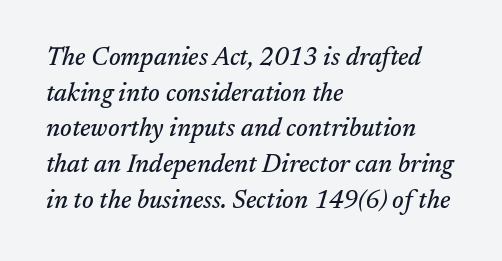
The image shows 25 px text type, italic (leaning right); set left-aligned, normal line spacing (1.43x), normal letter spacing, not underlined.
